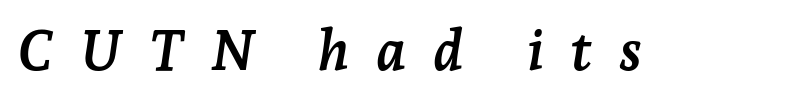
Q: Is the text bold? A: Yes.
Q: Is the text italic (slanted)? A: Yes, it leans right by about 7 degrees.
Q: Is the typeface a serif or a sans-serif typeface? A: Serif.
Q: Is the text underlined? A: No.
Q: Is the spacing between letters normal or unusually wide? A: Unusually wide.
Q: Width (condensed, normal, or wide)? A: Normal.
Q: Stroke contrast? A: Low.
Q: x-height? A: Medium.
Q: Monospaced? A: No.
